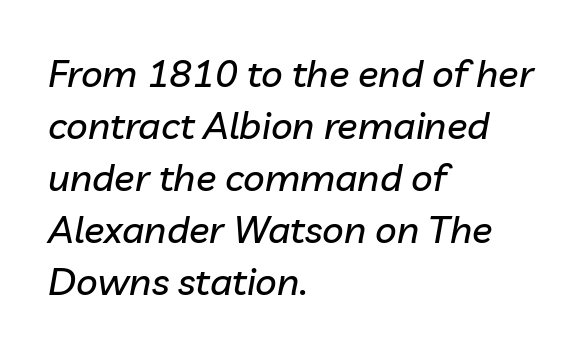
Q: Is the text italic (slanted)? A: Yes, it leans right by about 10 degrees.
Q: Is the text underlined? A: No.
Q: How is the paragraph aligned? A: Left-aligned.
Q: Is the spacing between letters normal or unusually wide? A: Normal.
Q: Is the spacing between lines tight, normal or loose? A: Normal.
Q: Width (condensed, normal, or wide)? A: Normal.
Q: Stroke contrast? A: Low.
Q: x-height? A: Medium.
Q: Monospaced? A: No.
